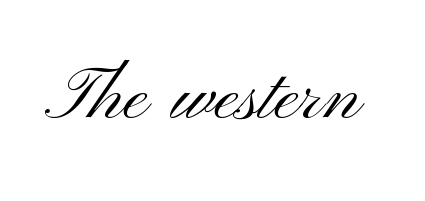
The image shows 73 px light, wide sans-serif type; set normal letter spacing, not underlined; medium stroke contrast and a small x-height.
